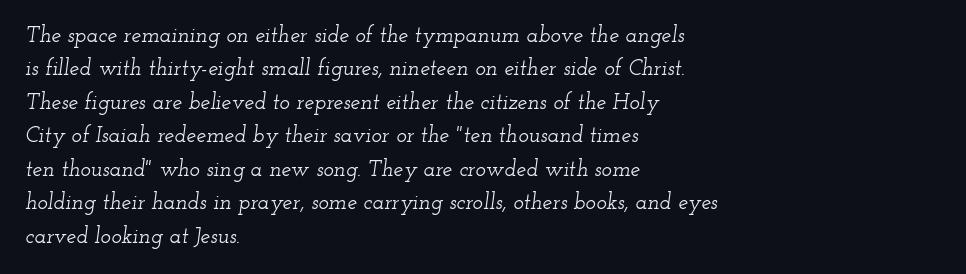
The space beneath each line is pristine and unruled. Does extra space separate the letters? No, they use regular spacing. A student would call this left alignment; a typographer would say flush left, rag right. Regarding leading, the lines here are spaced in the standard way.
